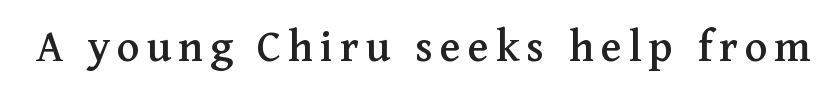
{"serif": "yes", "italic": "no", "width": "normal", "stroke_contrast": "medium", "x_height": "medium", "monospaced": "no", "underline": "no", "glyph_px": 48}
